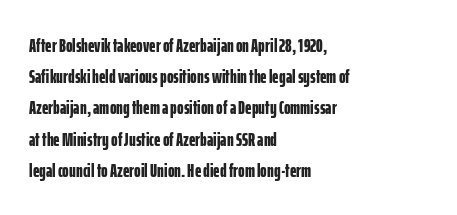
Beneath every word, the page is bare. The letterforms sit shoulder to shoulder at normal distance. The typesetter chose a ragged-right arrangement here. What weight is shown? A full bold with thick strokes.
